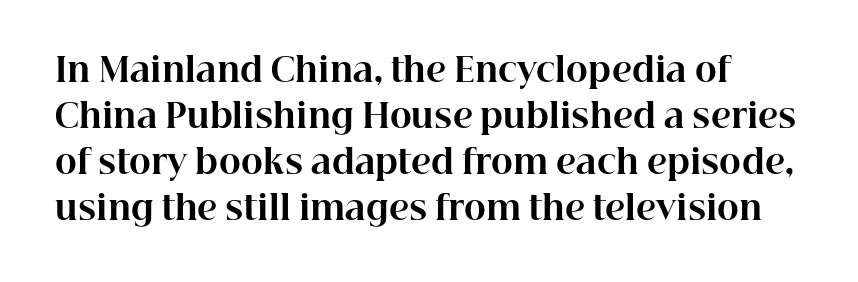
{"serif": "yes", "italic": "no", "bold": "yes", "weight": "bold", "width": "normal", "stroke_contrast": "high", "x_height": "medium", "monospaced": "no", "underline": "no", "line_spacing": "normal", "line_spacing_ratio": 1.39, "letter_spacing": "normal", "letter_spacing_em": 0.0, "glyph_px": 33}
